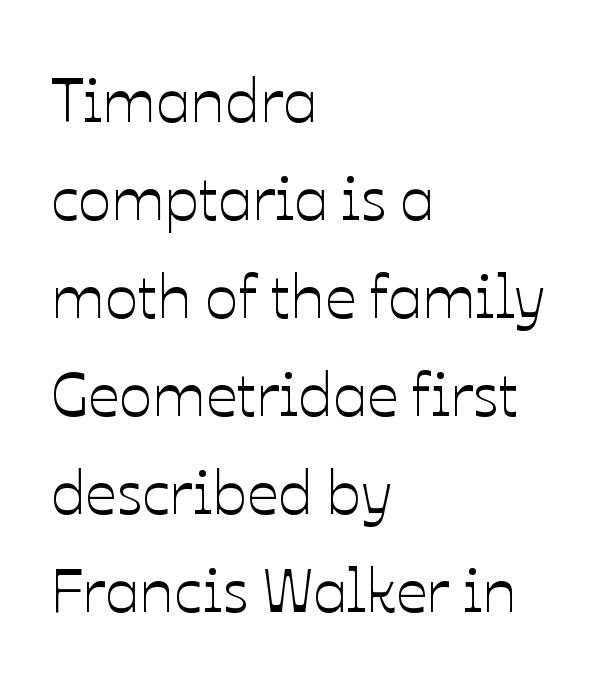
The image shows 62 px text type, upright; set left-aligned, normal line spacing (1.58x), normal letter spacing, not underlined; low stroke contrast and a medium x-height.
